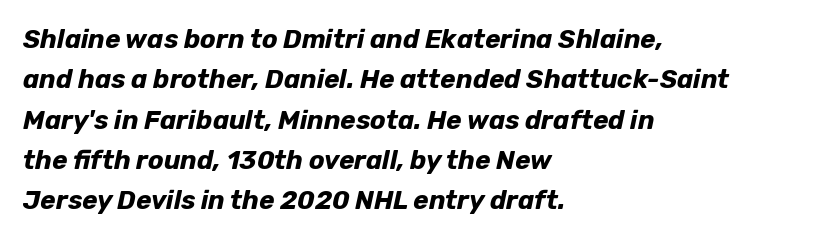
Typographic density is high because the face is bold. Underline: absent. This rendering uses left alignment, leaving the right contour irregular. Compared with ordinary roman type, these characters are visibly tilted. Is the letter spacing exaggerated? No — it looks like the ordinary default.
